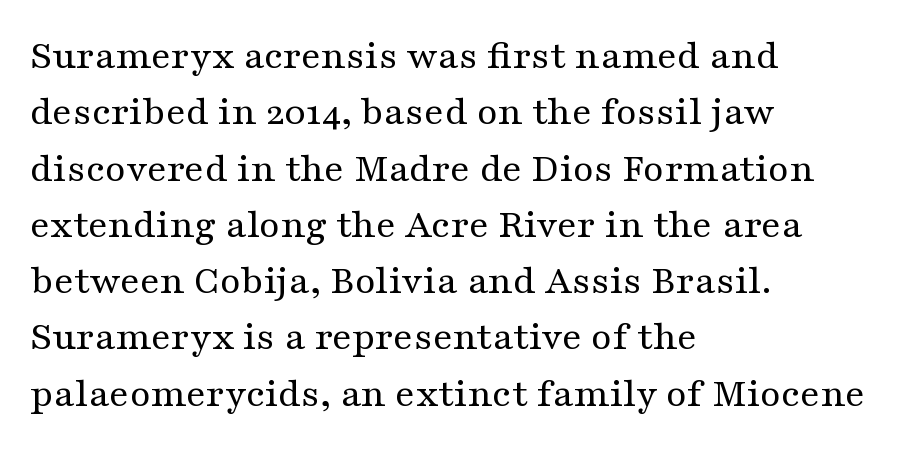
The image shows 42 px regular-weight, wide serif type, upright; set left-aligned, normal line spacing (1.34x), normal letter spacing, not underlined; medium stroke contrast and a medium x-height.
